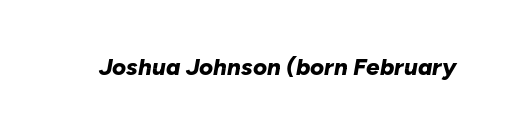
Q: Is the text bold? A: Yes.
Q: Is the text italic (slanted)? A: Yes, it leans right by about 10 degrees.
Q: Is the text underlined? A: No.
Q: Is the spacing between letters normal or unusually wide? A: Normal.
